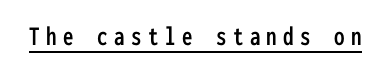
The rendering uses typewriter-style spacing with identical character cells. Serif or sans? Sans — the stroke terminals are bare. Posture: vertical. Underlined type. The face used here is rendered with a markedly widened letterfit.
